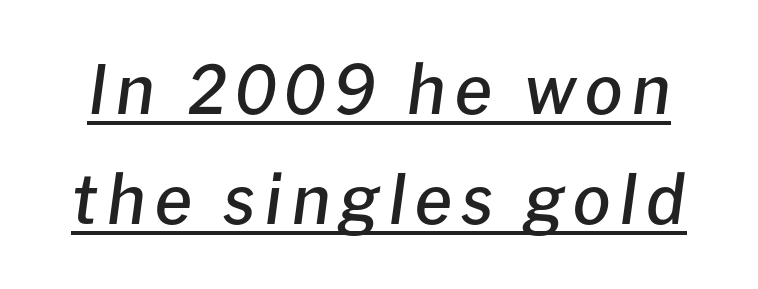
The image shows 67 px semibold type, italic (leaning right); set normal line spacing (1.64x), underlined; low stroke contrast and a medium x-height.
